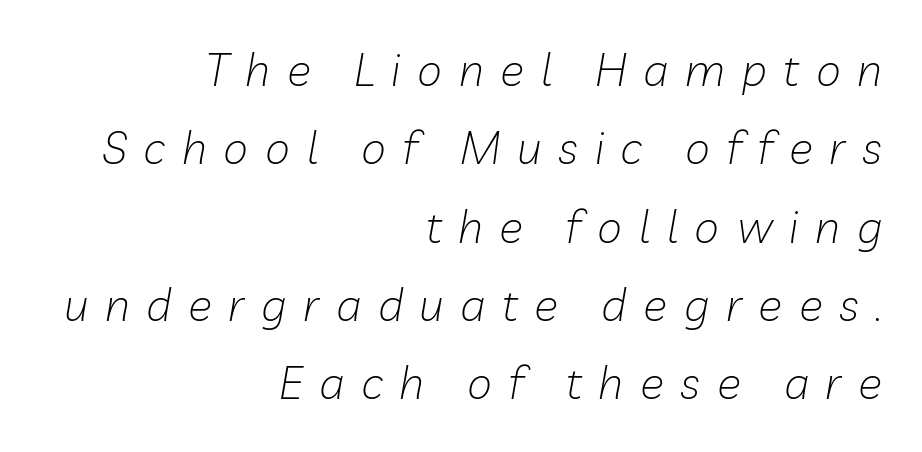
The space directly below the letters is spotless. The paragraph has a hard right edge and a soft left edge. Spacing verdict: proportional, widths tailored to each character. Each word looks stretched out because of the extra space between its letters. The typesetting does not lean heavy: it is not bold.
